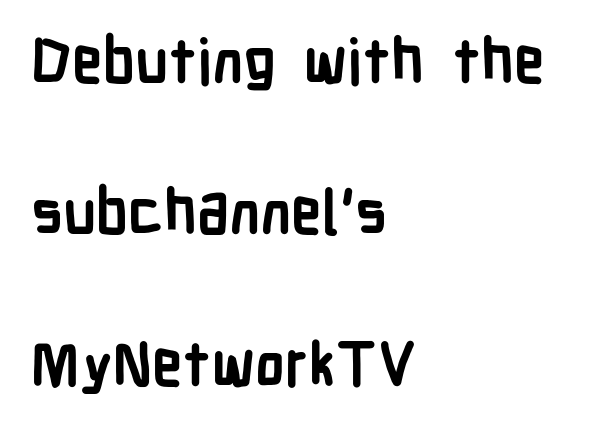
Q: Is the text bold? A: Yes.
Q: Is the text italic (slanted)? A: No, it is upright.
Q: Is the typeface a serif or a sans-serif typeface? A: Sans-serif.
Q: Is the text underlined? A: No.
Q: How is the paragraph aligned? A: Left-aligned.
Q: Is the spacing between letters normal or unusually wide? A: Normal.
Q: Is the spacing between lines tight, normal or loose? A: Loose.
Q: Width (condensed, normal, or wide)? A: Condensed.
Q: Stroke contrast? A: Low.
Q: x-height? A: Medium.
Q: Monospaced? A: No.
